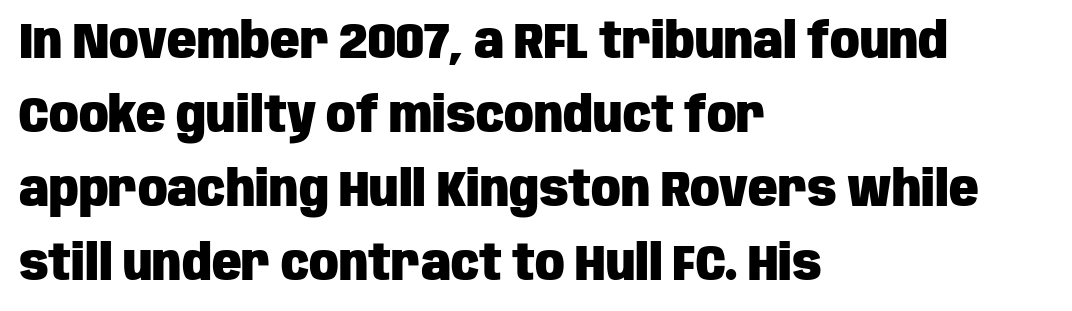
Notice how thick the strokes are: this is what a full bold looks like. This rendering leaves character spacing at its baseline value. Typeset ragged right — the left edge is the straight one. Does the lettering tilt? It doesn't — this is upright.
